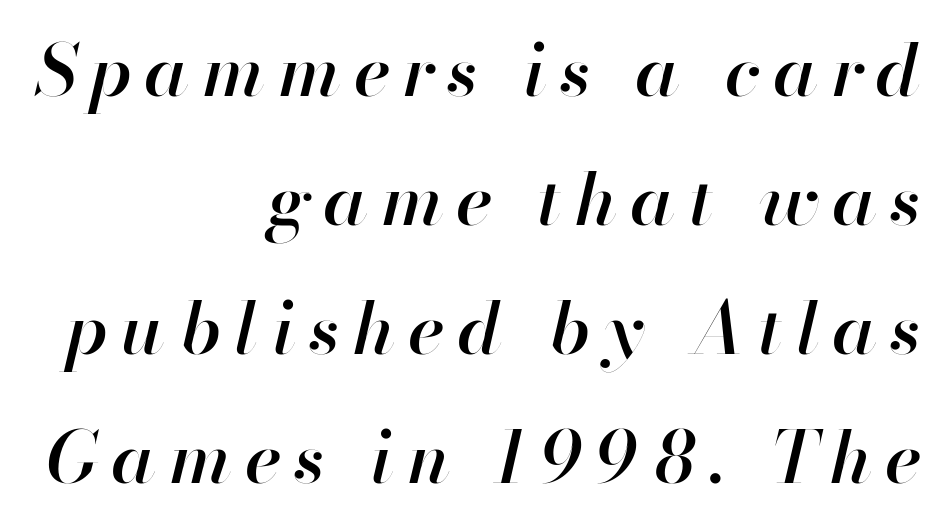
Style check: oblique. Spacing verdict: proportional, widths tailored to each character. Quick note: underline off. Stems and bowls a touch heavier than normal — semibold. The rendering anchors every line to the right-hand side.
